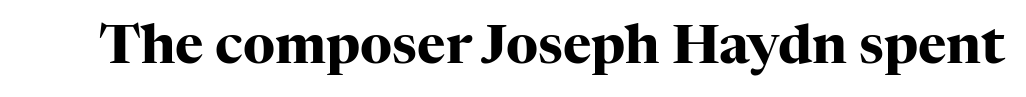
Each letter keeps its own natural width here, so spacing adapts to shape. This sample uses plain, unmodified letter spacing. Stroke terminals: seriffed. The space directly below the letters is spotless. Unlike italic type, these characters show no tilt at all.
